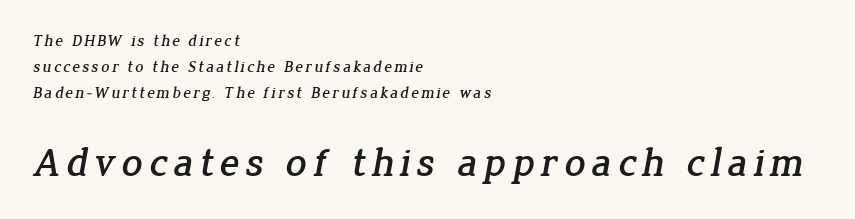
{"serif": "yes", "width": "normal", "stroke_contrast": "low", "x_height": "medium", "monospaced": "no", "underline": "no", "align": "left", "line_spacing": "normal", "line_spacing_ratio": 1.61, "larger_block": "second", "size_ratio": 2.56, "glyph_px": 41}
